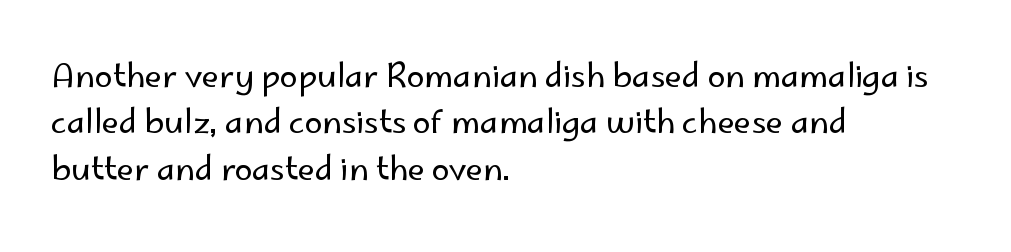
These lines stack with their left ends in a neat column. Serif or sans? Sans — the stroke terminals are bare. The rendering uses natural spacing where letterforms have individual widths. The block of text has a typical density, with ordinary space between rows. This reads as an unemphasized weight, regular at the heaviest.
